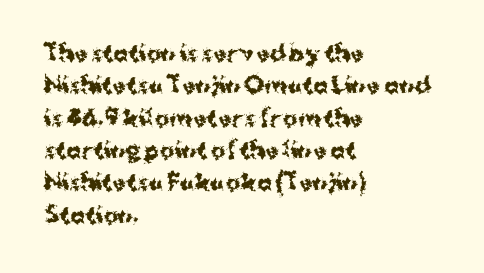
{"italic": "no", "bold": "yes", "underline": "no", "align": "left", "line_spacing": "normal", "line_spacing_ratio": 1.47, "letter_spacing": "normal", "letter_spacing_em": 0.0, "glyph_px": 22}
